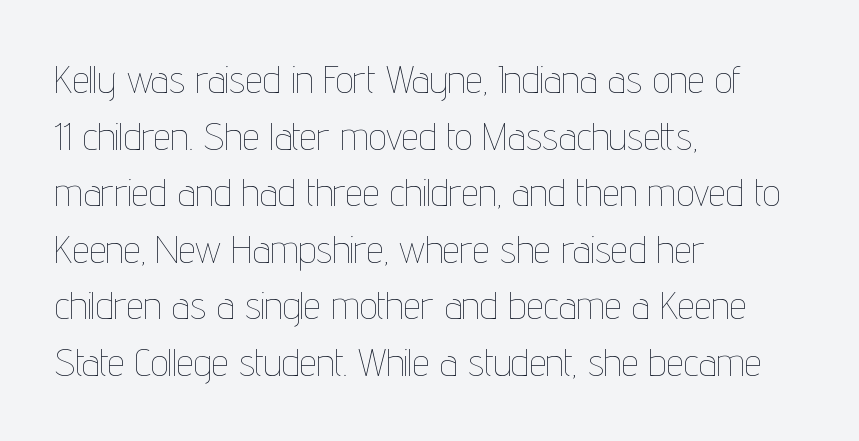
The image shows 39 px thin, condensed type, upright; set left-aligned, normal line spacing (1.45x), normal letter spacing, not underlined; low stroke contrast and a medium x-height.
